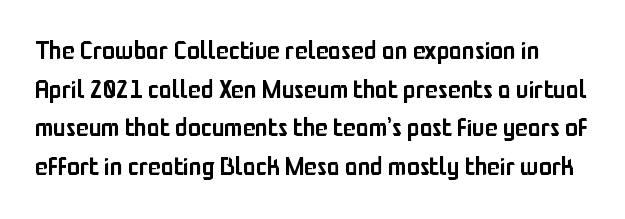
Q: Is the text bold? A: Semi-bold.
Q: Is the text italic (slanted)? A: No, it is upright.
Q: Is the text underlined? A: No.
Q: Is the spacing between letters normal or unusually wide? A: Normal.
Q: Is the spacing between lines tight, normal or loose? A: Normal.
